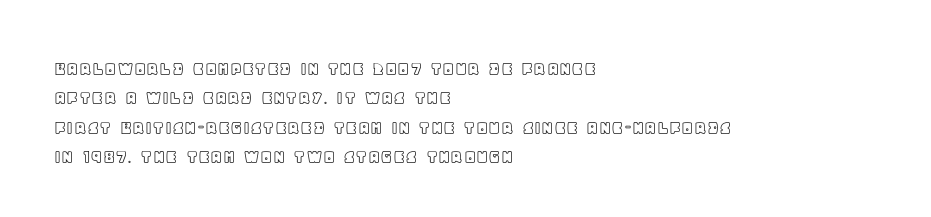
{"italic": "no", "underline": "no", "align": "left", "line_spacing": "normal", "line_spacing_ratio": 1.47, "letter_spacing": "normal", "letter_spacing_em": 0.0, "glyph_px": 20}
